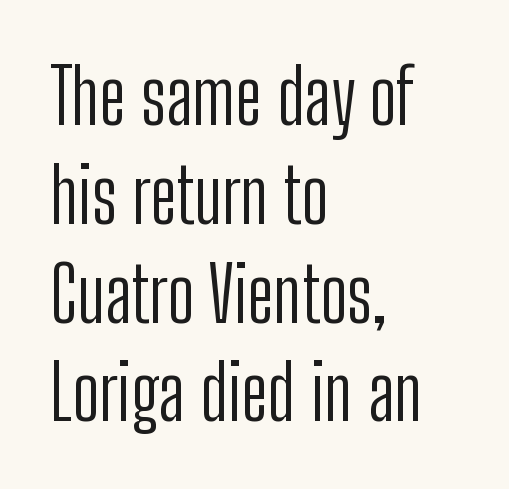
Q: Is the text bold? A: No.
Q: Is the text italic (slanted)? A: No, it is upright.
Q: Is the typeface a serif or a sans-serif typeface? A: Sans-serif.
Q: Is the text underlined? A: No.
Q: How is the paragraph aligned? A: Left-aligned.
Q: Is the spacing between letters normal or unusually wide? A: Normal.
Q: Is the spacing between lines tight, normal or loose? A: Normal.
Q: Width (condensed, normal, or wide)? A: Condensed.
Q: Stroke contrast? A: Low.
Q: x-height? A: Medium.
Q: Monospaced? A: No.
